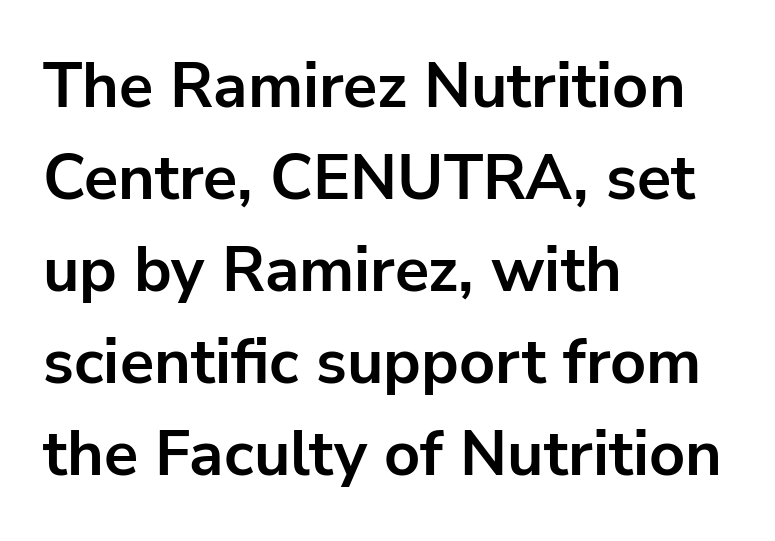
Q: Is the text bold? A: Yes.
Q: Is the text italic (slanted)? A: No, it is upright.
Q: Is the typeface a serif or a sans-serif typeface? A: Sans-serif.
Q: Is the text underlined? A: No.
Q: How is the paragraph aligned? A: Left-aligned.
Q: Is the spacing between letters normal or unusually wide? A: Normal.
Q: Is the spacing between lines tight, normal or loose? A: Normal.
Q: Width (condensed, normal, or wide)? A: Normal.
Q: Stroke contrast? A: Low.
Q: x-height? A: Medium.
Q: Monospaced? A: No.
